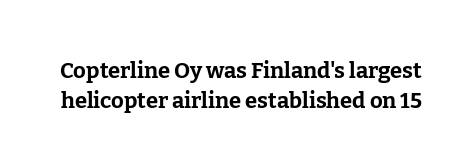
As a designer I'd log this as weight 700, bold. The passage shown stacks its lines at a standard gap. Only glyphs here, with clear space below each row. The specimen reads as upright at a glance.
